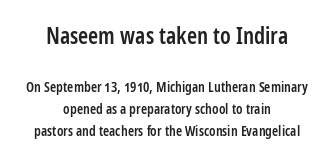
{"italic": "no", "bold": "semi", "underline": "no", "align": "center", "line_spacing": "normal", "line_spacing_ratio": 1.58, "letter_spacing": "normal", "letter_spacing_em": 0.0, "larger_block": "first", "size_ratio": 1.64, "glyph_px": 23}
